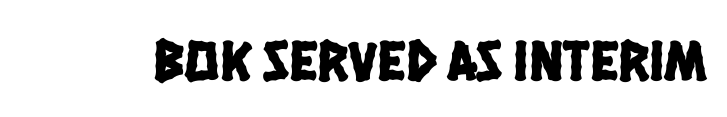
Q: Is the typeface a serif or a sans-serif typeface? A: Sans-serif.
Q: Is the text underlined? A: No.
Q: Is the spacing between letters normal or unusually wide? A: Normal.
Q: Width (condensed, normal, or wide)? A: Condensed.
Q: Stroke contrast? A: Low.
Q: x-height? A: Large.
Q: Monospaced? A: No.
